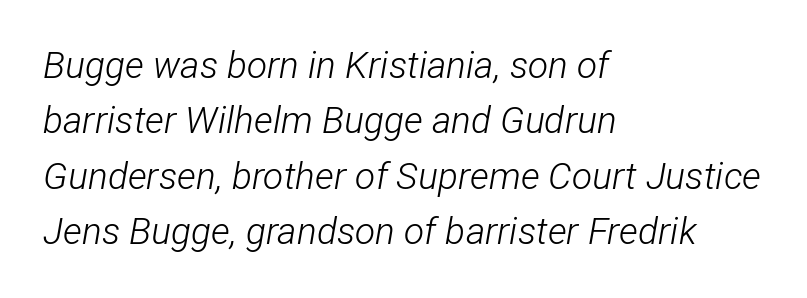
Line spacing here is normal. These lines are rendered in a variable-pitch font. Honestly, the letter spacing is just normal — you wouldn't notice it. The paragraph has a hard left edge and a soft right edge.
